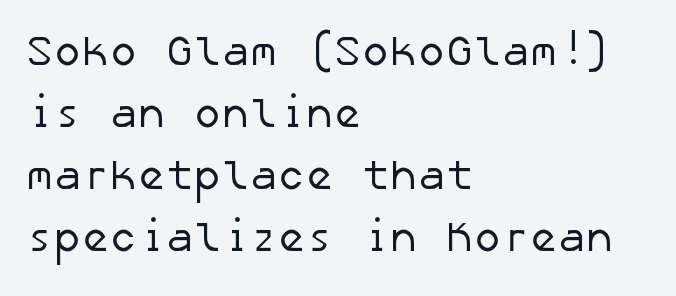
A typesetter would label this face a sans. The passage shown stacks its lines at a standard gap. Tracking here is standard; glyphs follow each other at the usual distance. The font is comparable to plain body text, perhaps lighter. A student would call this left alignment; a typographer would say flush left, rag right. The space beneath each line is pristine and unruled.
